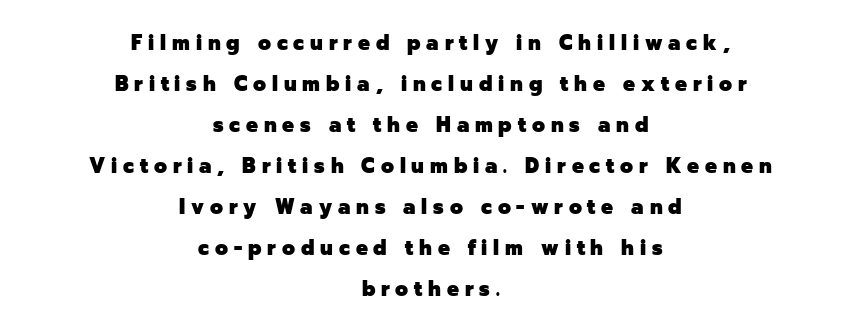
{"italic": "no", "bold": "yes", "underline": "no", "align": "center", "line_spacing": "loose", "line_spacing_ratio": 1.95, "letter_spacing": "wide", "letter_spacing_em": 0.28, "glyph_px": 21}
